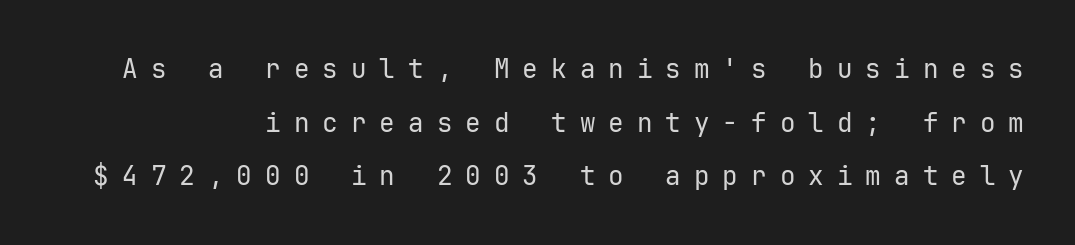
{"italic": "no", "bold": "no", "underline": "no", "line_spacing": "loose", "line_spacing_ratio": 2.06, "letter_spacing": "wide", "letter_spacing_em": 0.5, "glyph_px": 26}
